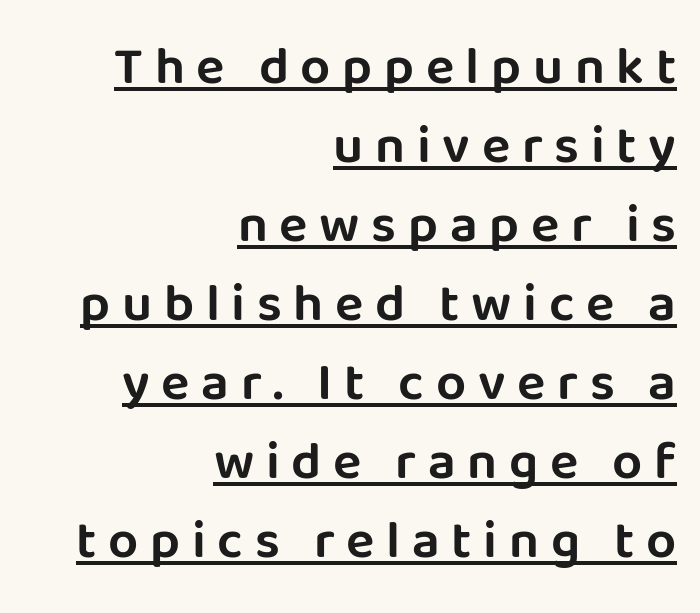
Q: Is the text italic (slanted)? A: No, it is upright.
Q: Is the typeface a serif or a sans-serif typeface? A: Sans-serif.
Q: Is the text underlined? A: Yes.
Q: How is the paragraph aligned? A: Right-aligned.
Q: Is the spacing between letters normal or unusually wide? A: Unusually wide.
Q: Is the spacing between lines tight, normal or loose? A: Normal.
Q: Width (condensed, normal, or wide)? A: Normal.
Q: Stroke contrast? A: Low.
Q: x-height? A: Large.
Q: Monospaced? A: No.
